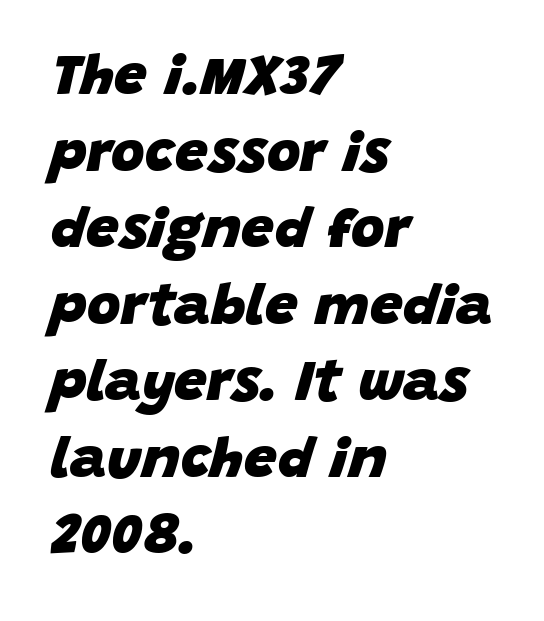
{"italic": "yes", "lean": "right", "slant_degrees": 15, "bold": "yes", "weight": "heavy", "width": "normal", "stroke_contrast": "low", "x_height": "large", "monospaced": "no", "underline": "no", "align": "left", "line_spacing": "normal", "line_spacing_ratio": 1.32, "letter_spacing": "normal", "letter_spacing_em": 0.0, "glyph_px": 58}
